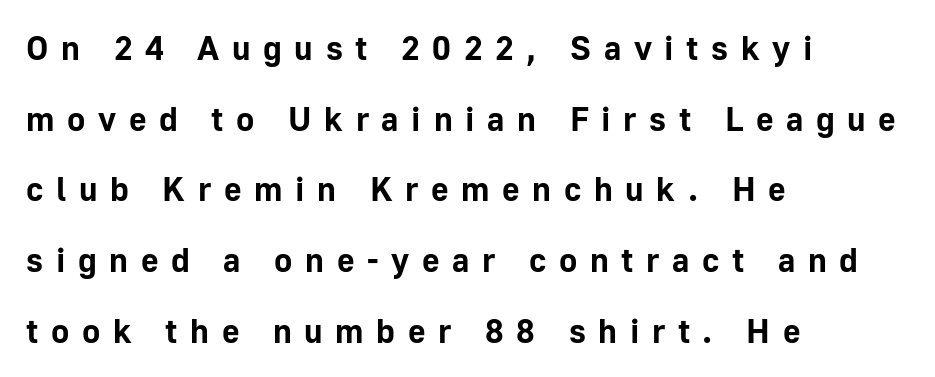
The image shows 34 px bold sans-serif type, upright; set left-aligned, loose line spacing (2.08x), unusually wide letter spacing (+0.37 em), not underlined; low stroke contrast and a medium x-height.
